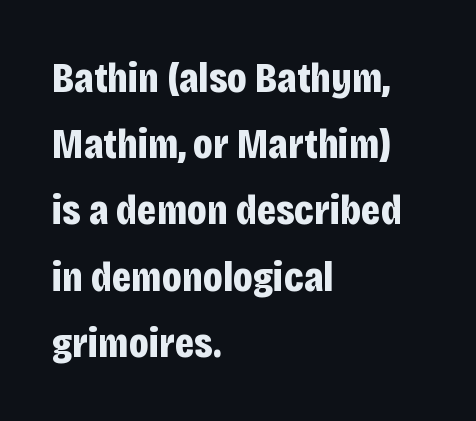
The face used here is proportionally spaced, like ordinary book or web type. Are there feet on the stems? There aren't — it's a sans. Line starts are locked; line ends wander. A typesetter would call this leading conventional body-copy spacing. Emphasis by weight is at full strength: bold. This rendering leaves character spacing at its baseline value.
